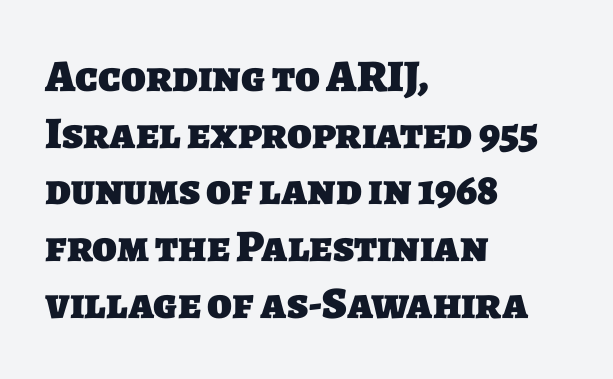
{"serif": "no", "bold": "yes", "weight": "heavy", "width": "normal", "stroke_contrast": "low", "x_height": "large", "monospaced": "no", "underline": "no", "align": "left", "line_spacing": "normal", "line_spacing_ratio": 1.26, "letter_spacing": "normal", "letter_spacing_em": 0.0, "glyph_px": 45}
